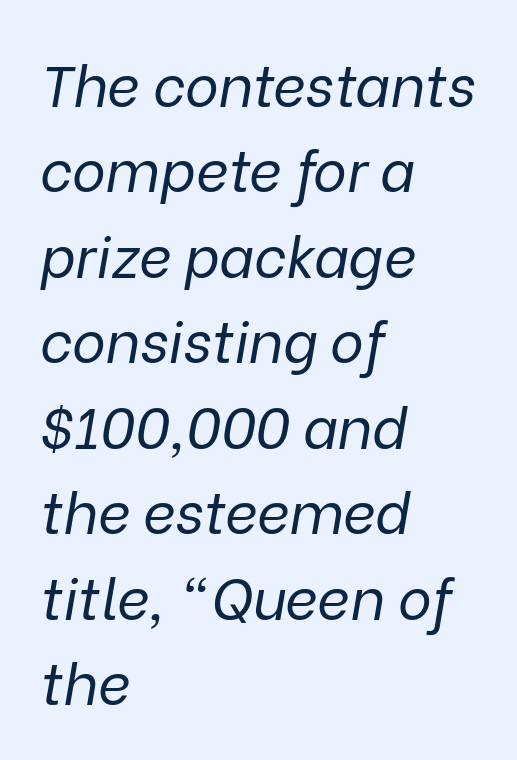
Q: Is the text bold? A: No.
Q: Is the text italic (slanted)? A: Yes, it leans right by about 9 degrees.
Q: Is the text underlined? A: No.
Q: How is the paragraph aligned? A: Left-aligned.
Q: Is the spacing between letters normal or unusually wide? A: Normal.
Q: Is the spacing between lines tight, normal or loose? A: Normal.
Q: Width (condensed, normal, or wide)? A: Normal.
Q: Stroke contrast? A: Low.
Q: x-height? A: Medium.
Q: Monospaced? A: No.
